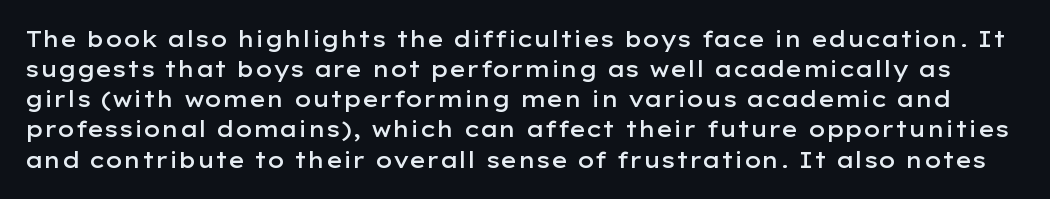
{"italic": "no", "bold": "semi", "underline": "no", "line_spacing": "normal", "line_spacing_ratio": 1.37, "letter_spacing": "normal", "letter_spacing_em": 0.0, "glyph_px": 22}
